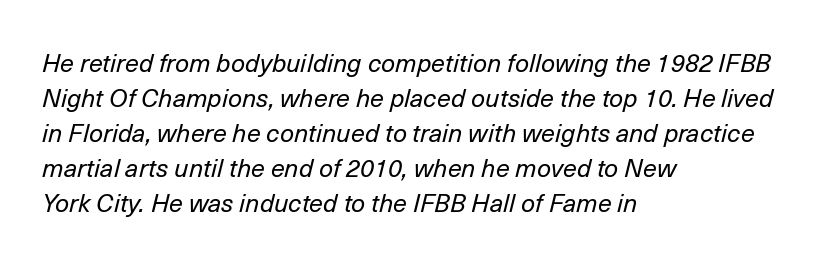
{"italic": "yes", "lean": "right", "slant_degrees": 14, "bold": "no", "underline": "no", "align": "left", "line_spacing": "normal", "line_spacing_ratio": 1.4, "letter_spacing": "normal", "letter_spacing_em": 0.0, "glyph_px": 25}
